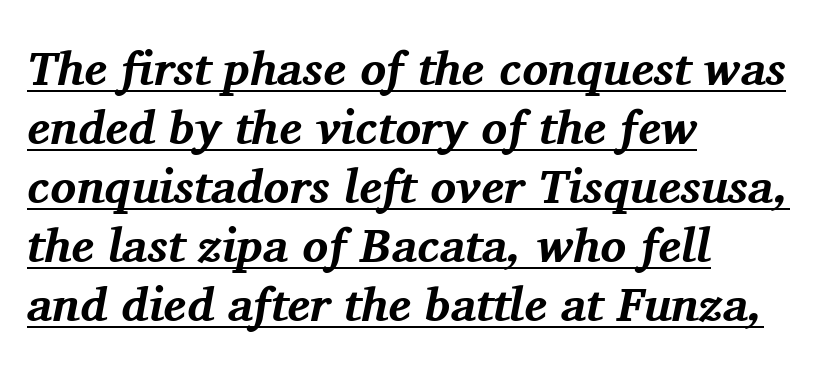
Q: Is the text bold? A: Yes.
Q: Is the text italic (slanted)? A: Yes, it leans right by about 11 degrees.
Q: Is the typeface a serif or a sans-serif typeface? A: Serif.
Q: Is the text underlined? A: Yes.
Q: How is the paragraph aligned? A: Left-aligned.
Q: Is the spacing between letters normal or unusually wide? A: Normal.
Q: Width (condensed, normal, or wide)? A: Normal.
Q: Stroke contrast? A: Medium.
Q: x-height? A: Medium.
Q: Monospaced? A: No.
